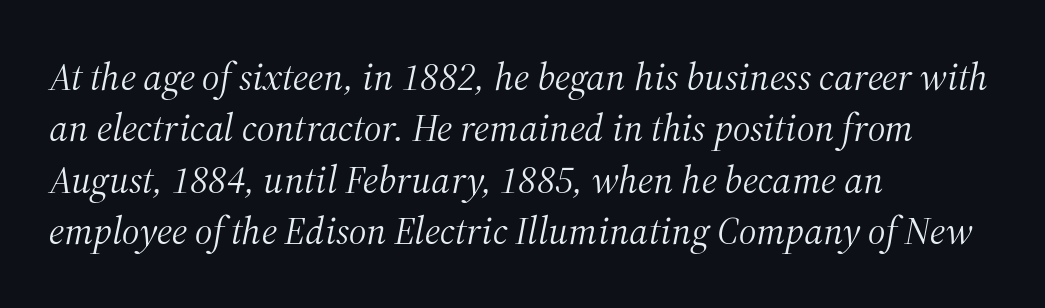
Is the type slanted? Yes — the strokes lean at a clear angle. A classic flush-left, rag-right setting is used for this passage. Only glyphs here, with clear space below each row. Unbolded letterforms with no extra heft. The rendering uses natural spacing where letterforms have individual widths.
